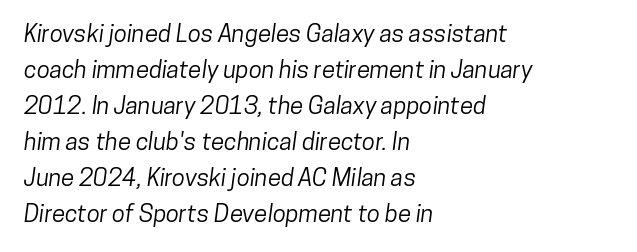
{"underline": "no", "align": "left", "line_spacing": "normal", "line_spacing_ratio": 1.5, "letter_spacing": "normal", "letter_spacing_em": 0.0, "glyph_px": 24}
